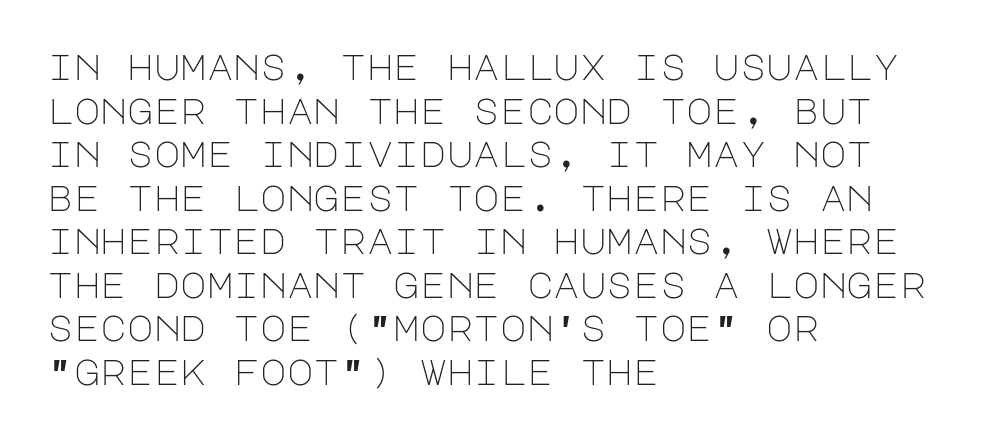
{"serif": "no", "italic": "no", "bold": "no", "weight": "light", "width": "normal", "stroke_contrast": "low", "x_height": "large", "underline": "no", "align": "left", "line_spacing_ratio": 1.21, "letter_spacing": "normal", "letter_spacing_em": 0.0, "glyph_px": 36}
